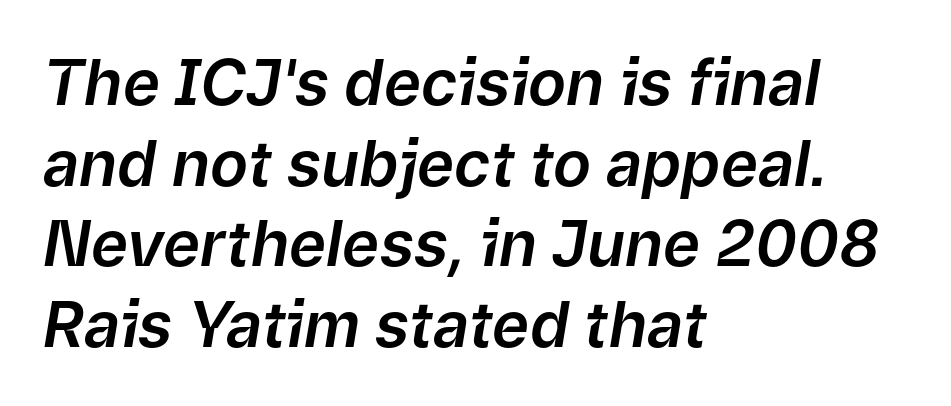
Underlining? Definitely not there. The leading is moderate, giving the passage an even texture. These lines keep a tight, regular rhythm from letter to letter. Visually the block forms a straight wall on the left and a jagged coastline on the right. Proportional: the letters do not fall into vertical columns.
